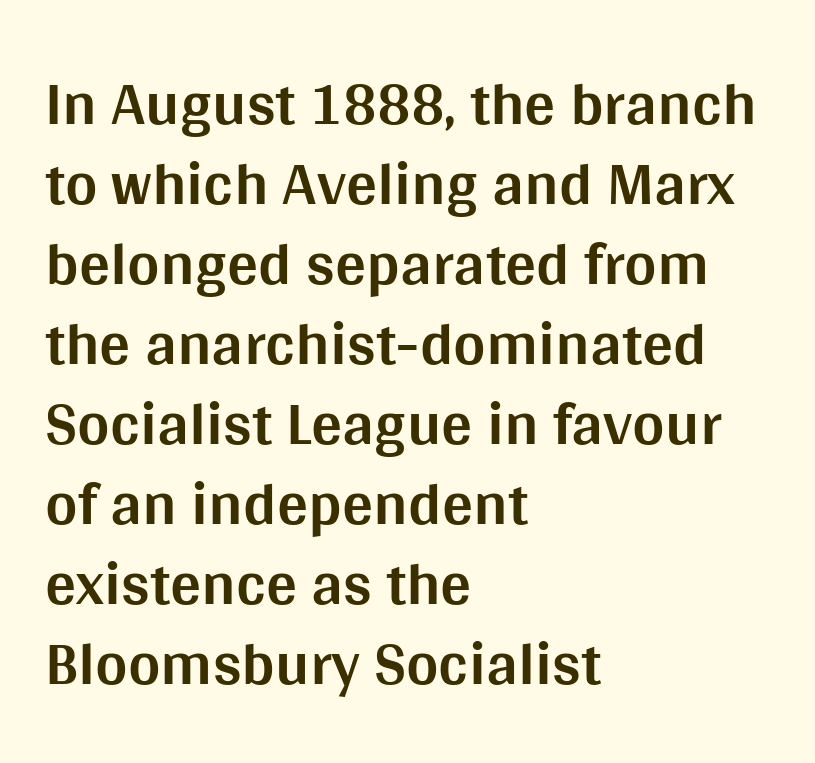
Is there much room between lines? A standard amount, neither cramped nor airy. Nothing sits at the stroke ends, so this counts as sans-serif. Plenty of ink on the page — the face is bold. The letters advance in unequal steps, a hallmark of proportional type.
